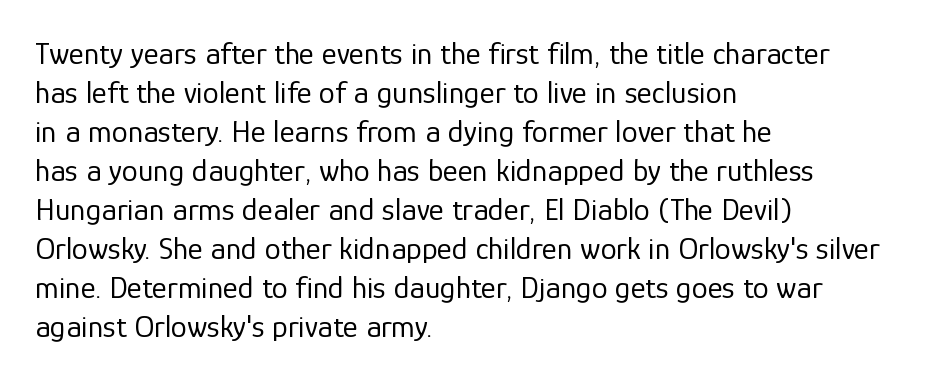
{"serif": "no", "italic": "no", "bold": "no", "weight": "regular", "width": "normal", "stroke_contrast": "low", "x_height": "medium", "monospaced": "no", "underline": "no", "align": "left", "line_spacing_ratio": 1.22, "letter_spacing": "normal", "letter_spacing_em": 0.0, "glyph_px": 32}
